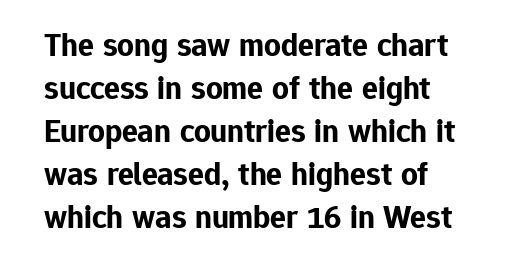
Q: Is the text bold? A: Yes.
Q: Is the text italic (slanted)? A: No, it is upright.
Q: Is the typeface a serif or a sans-serif typeface? A: Sans-serif.
Q: Is the text underlined? A: No.
Q: How is the paragraph aligned? A: Left-aligned.
Q: Is the spacing between letters normal or unusually wide? A: Normal.
Q: Is the spacing between lines tight, normal or loose? A: Normal.
Q: Width (condensed, normal, or wide)? A: Normal.
Q: Stroke contrast? A: Low.
Q: x-height? A: Medium.
Q: Monospaced? A: No.
